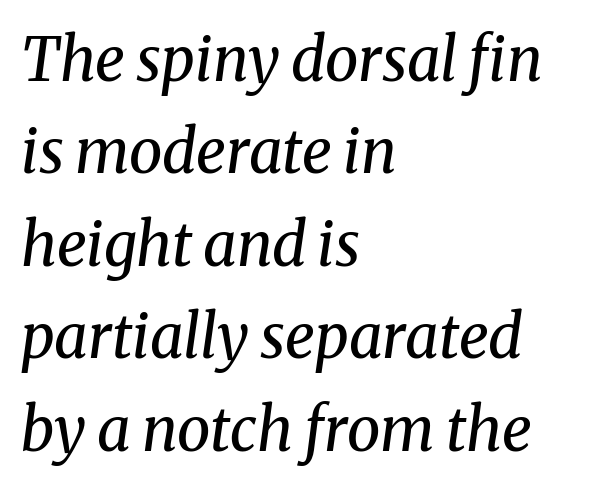
Q: Is the text bold? A: No.
Q: Is the text italic (slanted)? A: Yes, it leans right by about 8 degrees.
Q: Is the typeface a serif or a sans-serif typeface? A: Serif.
Q: Is the text underlined? A: No.
Q: How is the paragraph aligned? A: Left-aligned.
Q: Is the spacing between letters normal or unusually wide? A: Normal.
Q: Is the spacing between lines tight, normal or loose? A: Normal.
Q: Width (condensed, normal, or wide)? A: Normal.
Q: Stroke contrast? A: Medium.
Q: x-height? A: Medium.
Q: Monospaced? A: No.
